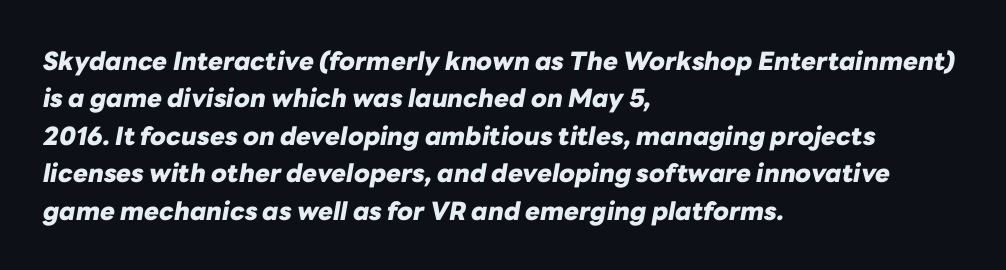
The image shows 25 px bold type, italic (leaning right); set left-aligned, normal line spacing (1.5x), normal letter spacing, not underlined.
